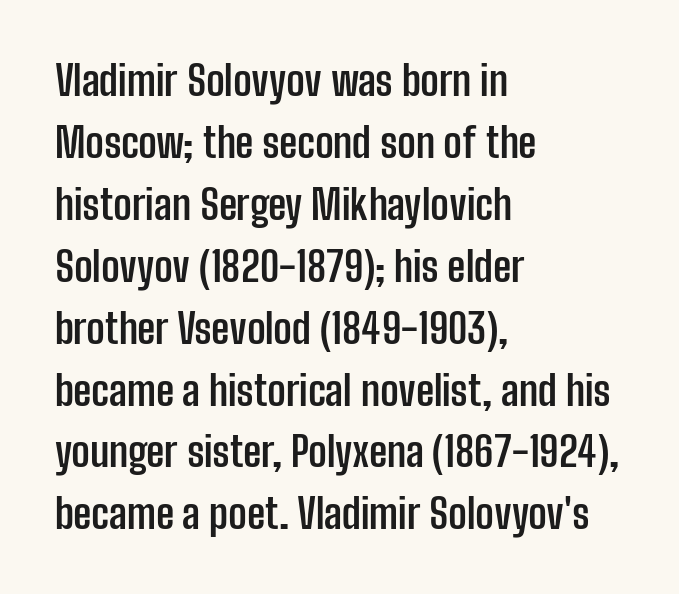
{"serif": "no", "italic": "no", "bold": "yes", "weight": "semibold", "width": "condensed", "stroke_contrast": "low", "x_height": "medium", "monospaced": "no", "underline": "no", "align": "left", "line_spacing": "normal", "line_spacing_ratio": 1.51, "letter_spacing": "normal", "letter_spacing_em": 0.0, "glyph_px": 41}
